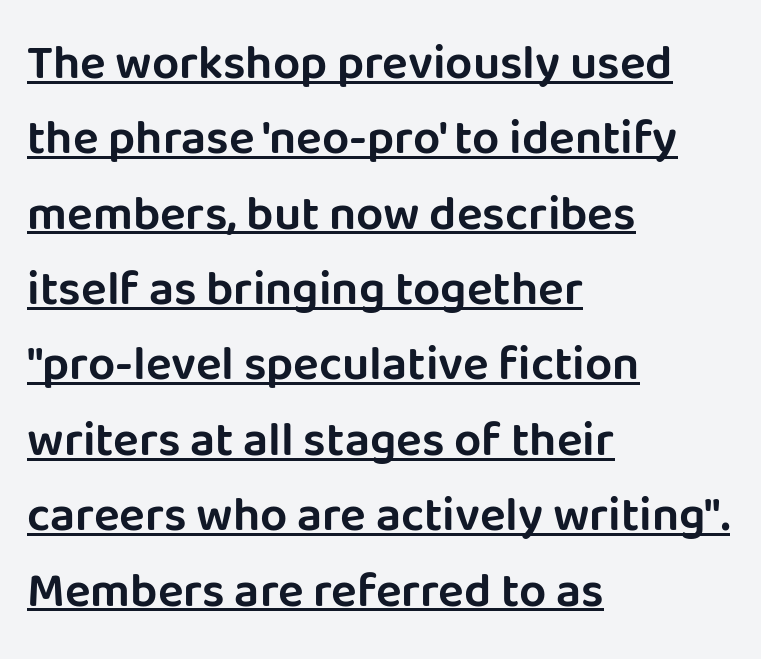
The image shows 48 px sans-serif type, upright; set left-aligned, normal line spacing (1.57x), normal letter spacing, underlined; low stroke contrast and a large x-height.
